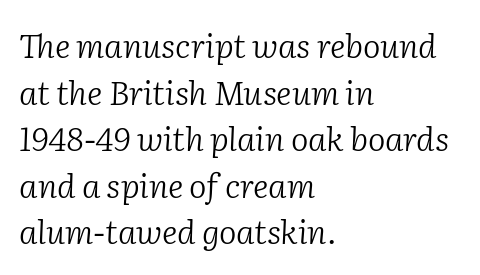
The image shows 33 px light serif type, italic (leaning right); set left-aligned, normal line spacing (1.41x), normal letter spacing, not underlined; low stroke contrast and a medium x-height.
